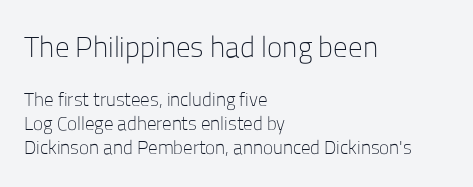
The typeface has the unassuming heft of standard copy or less. The characters display no serif detailing; their extremities are plain. Notice how the stems are strictly vertical — no italics here. The passage shown is typed in a proportional face where columns would drift.
